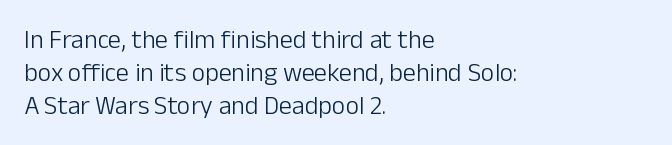
{"italic": "no", "bold": "no", "underline": "no", "align": "left", "line_spacing": "normal", "line_spacing_ratio": 1.27, "letter_spacing": "normal", "letter_spacing_em": 0.0, "glyph_px": 26}
